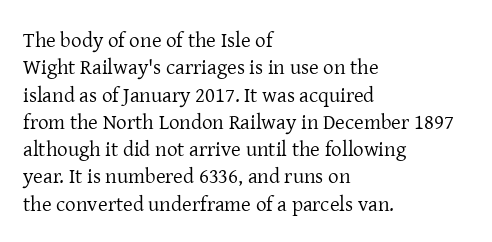
The image shows 21 px text type, upright; set left-aligned, normal line spacing (1.3x), normal letter spacing, not underlined.
